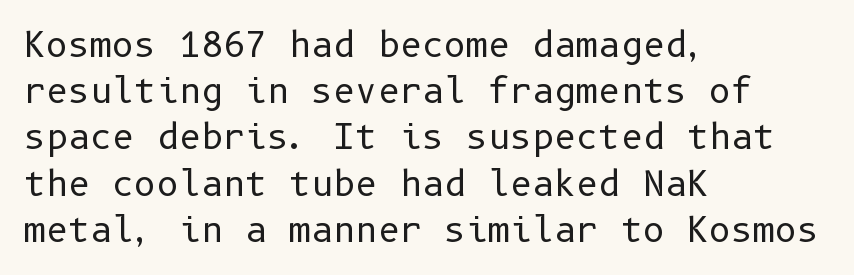
Q: Is the text bold? A: No.
Q: Is the text italic (slanted)? A: No, it is upright.
Q: Is the typeface a serif or a sans-serif typeface? A: Sans-serif.
Q: Is the text underlined? A: No.
Q: How is the paragraph aligned? A: Left-aligned.
Q: Is the spacing between letters normal or unusually wide? A: Normal.
Q: Is the spacing between lines tight, normal or loose? A: Normal.
Q: Width (condensed, normal, or wide)? A: Normal.
Q: Stroke contrast? A: Low.
Q: x-height? A: Medium.
